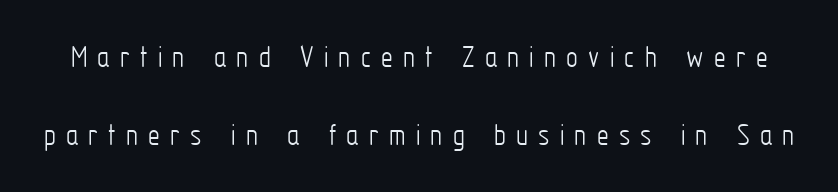
The image shows 33 px light, condensed sans-serif type, upright; set loose line spacing (2.37x), unusually wide letter spacing (+0.31 em), not underlined; low stroke contrast and a medium x-height.
